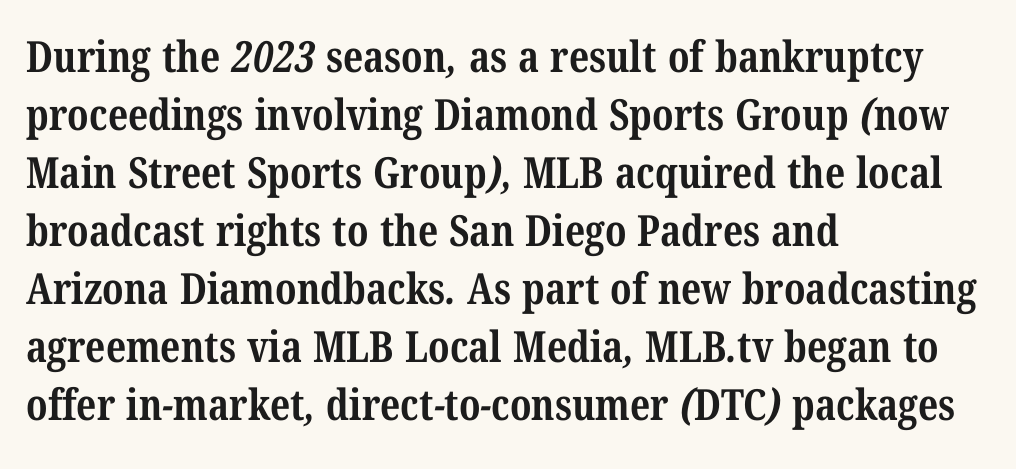
The typesetting leans heavy: a genuine bold. The rendering uses natural spacing where letterforms have individual widths. The rag falls on the right side of this text block. Decoration check: the copy has no underline.
